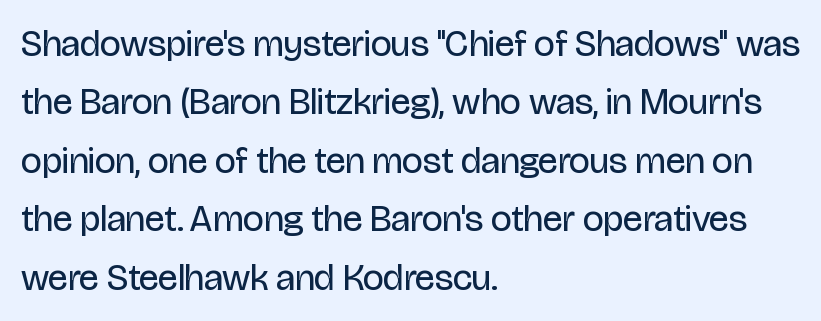
Q: Is the text bold? A: No.
Q: Is the text italic (slanted)? A: No, it is upright.
Q: Is the typeface a serif or a sans-serif typeface? A: Sans-serif.
Q: Is the text underlined? A: No.
Q: How is the paragraph aligned? A: Left-aligned.
Q: Is the spacing between letters normal or unusually wide? A: Normal.
Q: Is the spacing between lines tight, normal or loose? A: Normal.
Q: Width (condensed, normal, or wide)? A: Condensed.
Q: Stroke contrast? A: Low.
Q: x-height? A: Large.
Q: Monospaced? A: No.
